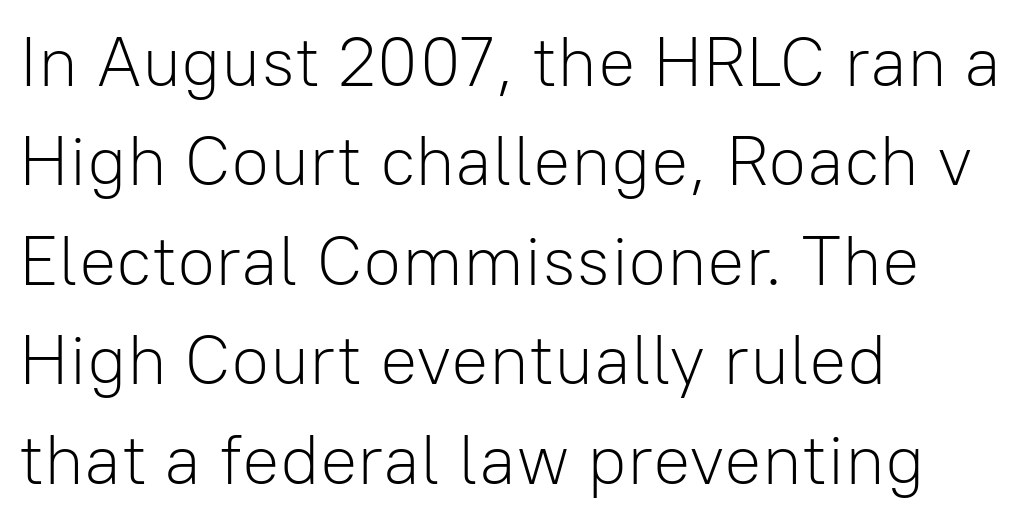
{"serif": "no", "italic": "no", "bold": "no", "weight": "light", "width": "normal", "stroke_contrast": "low", "x_height": "medium", "monospaced": "no", "underline": "no", "align": "left", "line_spacing": "normal", "line_spacing_ratio": 1.42, "letter_spacing": "normal", "letter_spacing_em": 0.0, "glyph_px": 70}
